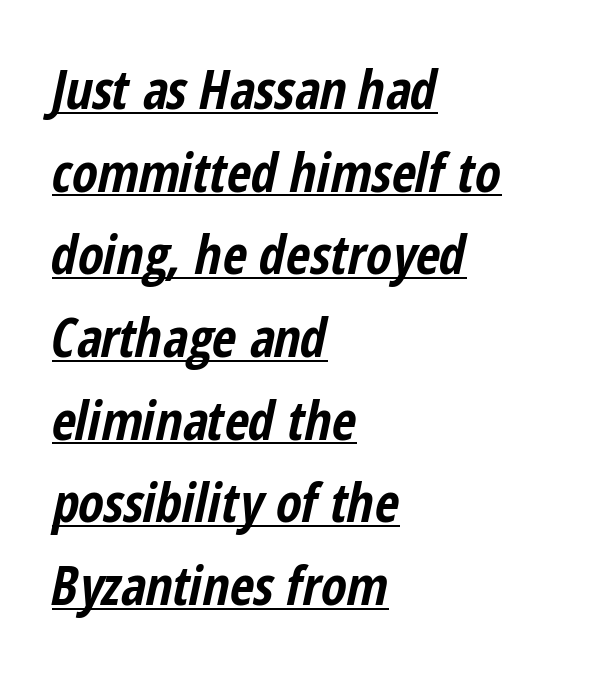
The image shows 53 px bold, condensed type, italic (leaning right); set left-aligned, normal line spacing (1.56x), normal letter spacing, underlined; low stroke contrast and a medium x-height.
